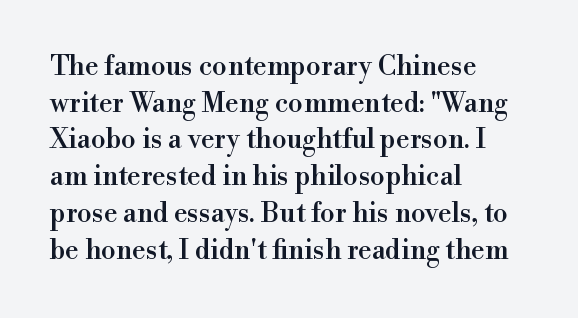
Q: Is the text italic (slanted)? A: No, it is upright.
Q: Is the text underlined? A: No.
Q: How is the paragraph aligned? A: Left-aligned.
Q: Is the spacing between letters normal or unusually wide? A: Normal.
Q: Is the spacing between lines tight, normal or loose? A: Normal.
